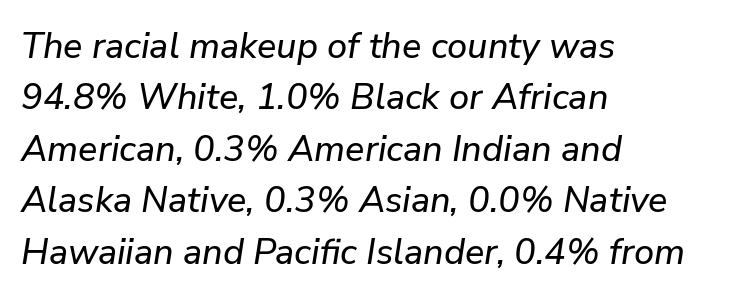
Q: Is the text italic (slanted)? A: Yes, it leans right by about 9 degrees.
Q: Is the text underlined? A: No.
Q: How is the paragraph aligned? A: Left-aligned.
Q: Is the spacing between letters normal or unusually wide? A: Normal.
Q: Is the spacing between lines tight, normal or loose? A: Normal.
Q: Width (condensed, normal, or wide)? A: Normal.
Q: Stroke contrast? A: Low.
Q: x-height? A: Medium.
Q: Monospaced? A: No.
